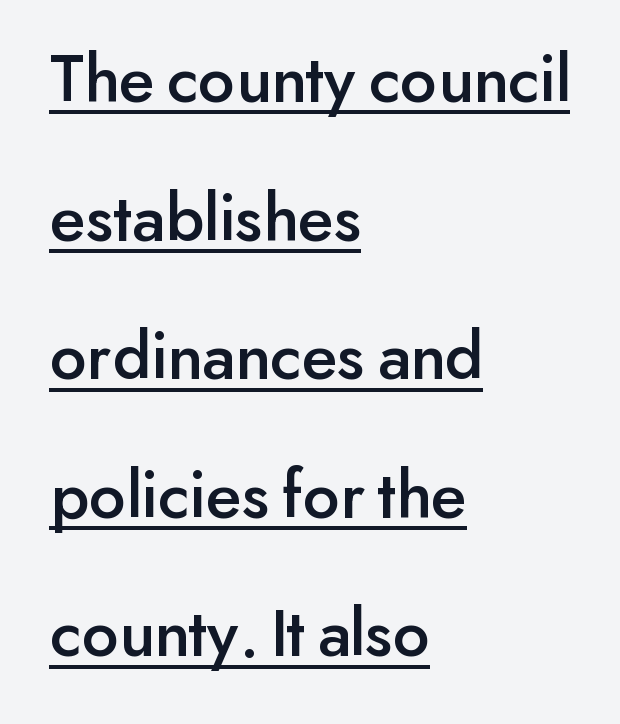
The image shows 70 px sans-serif type, upright; set left-aligned, loose line spacing (1.98x), normal letter spacing, underlined; low stroke contrast and a small x-height.
